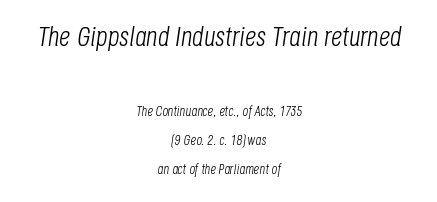
The image shows 28 px light, condensed type, italic (leaning right); set centered, loose line spacing (2.06x), normal letter spacing, not underlined; the first (top) block is 2.0x larger; low stroke contrast and a large x-height.
